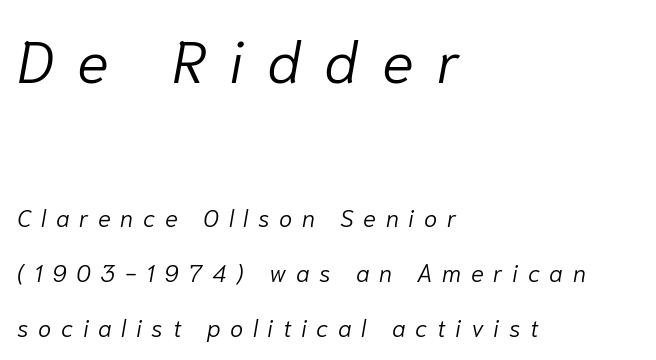
The face used here is rendered with a markedly widened letterfit. The passage shown leans; its letterforms are oblique. The text block is weighted toward the left margin, trailing off unevenly rightward. The rendering shrinks the type as you move from the upper chunk to the lower. This is not heavy type; no bold has been used. The face used here is proportionally spaced, like ordinary book or web type.
